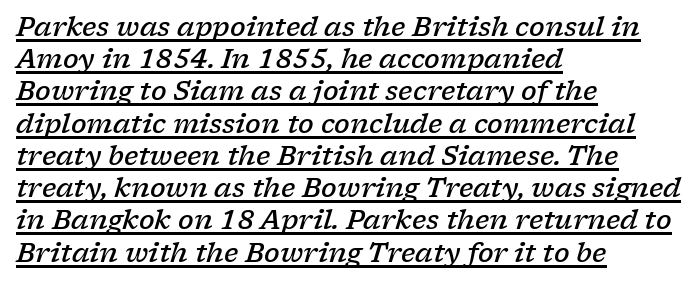
{"italic": "yes", "lean": "right", "slant_degrees": 17, "bold": "semi", "underline": "yes", "align": "left", "line_spacing_ratio": 1.24, "letter_spacing": "normal", "letter_spacing_em": 0.0, "glyph_px": 26}
